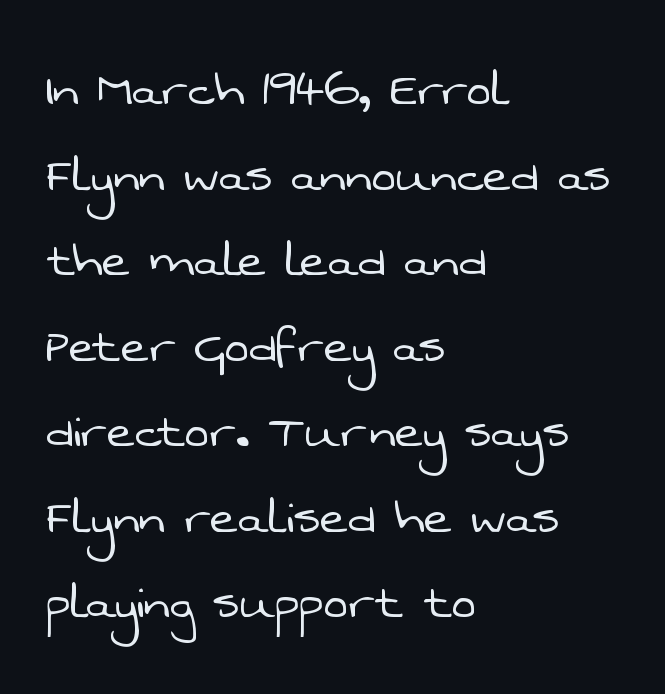
The image shows 59 px light sans-serif type; set left-aligned, normal line spacing (1.45x), normal letter spacing, not underlined; low stroke contrast and a medium x-height.
